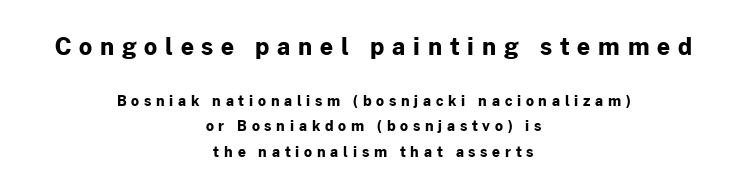
The image shows 23 px bold type, upright; set centered, line spacing 1.81x, unusually wide letter spacing (+0.34 em), not underlined; the first (top) block is 1.64x larger.
